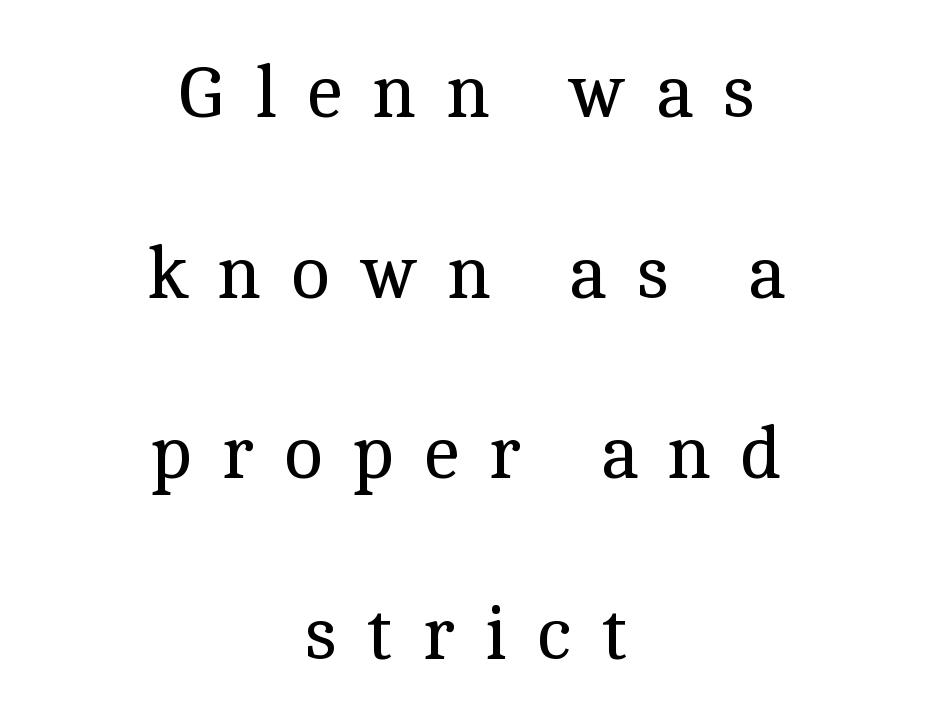
The image shows 74 px regular-weight serif type, upright; set centered, loose line spacing (2.44x), unusually wide letter spacing (+0.4 em), not underlined; a medium x-height.
